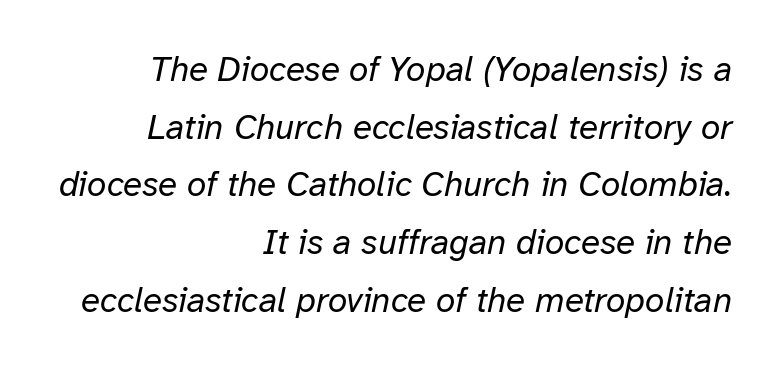
{"italic": "yes", "lean": "right", "slant_degrees": 12, "bold": "no", "weight": "regular", "width": "normal", "stroke_contrast": "low", "x_height": "medium", "monospaced": "no", "underline": "no", "align": "right", "line_spacing": "normal", "line_spacing_ratio": 1.65, "letter_spacing": "normal", "letter_spacing_em": 0.0, "glyph_px": 35}
